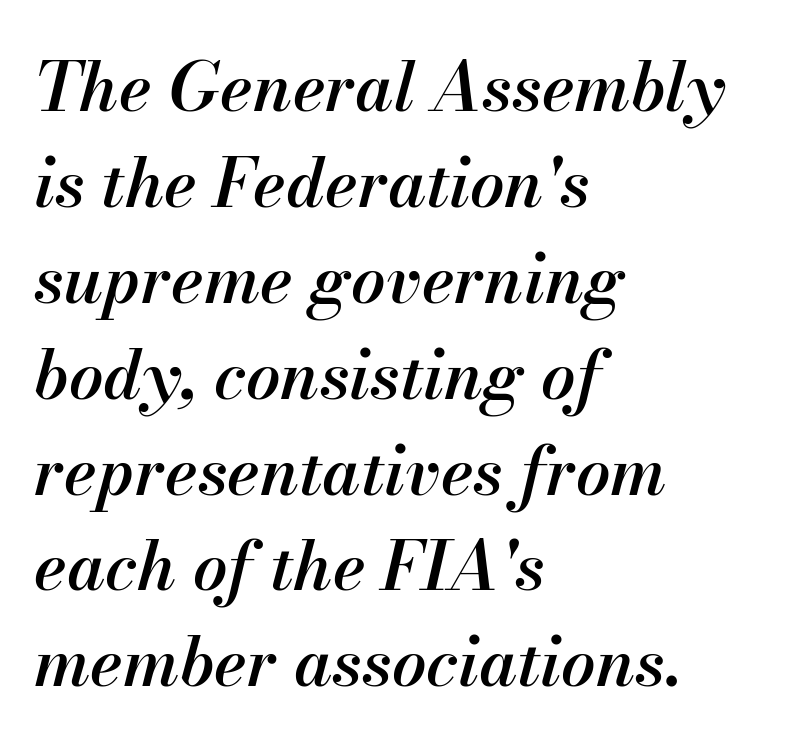
The image shows 68 px semibold type, italic (leaning right); set left-aligned, normal line spacing (1.41x), normal letter spacing, not underlined; medium stroke contrast and a small x-height.
